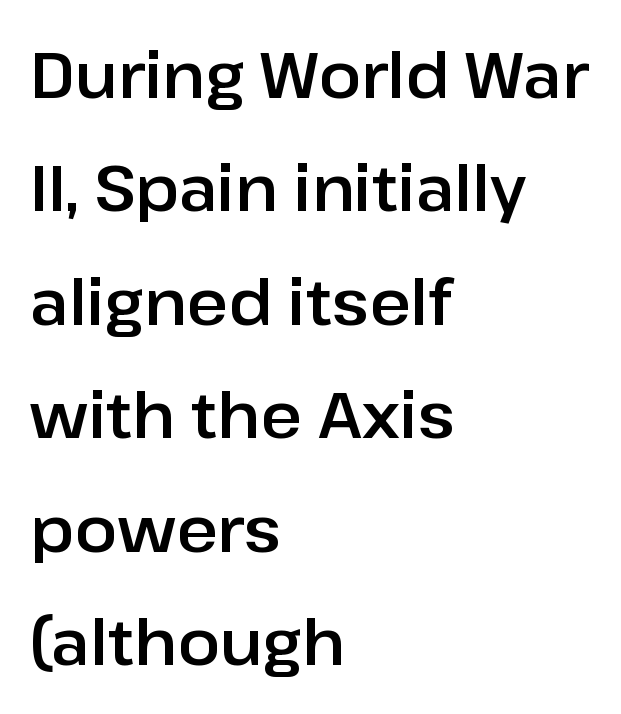
Q: Is the text italic (slanted)? A: No, it is upright.
Q: Is the typeface a serif or a sans-serif typeface? A: Sans-serif.
Q: Is the text underlined? A: No.
Q: How is the paragraph aligned? A: Left-aligned.
Q: Is the spacing between letters normal or unusually wide? A: Normal.
Q: Width (condensed, normal, or wide)? A: Normal.
Q: Stroke contrast? A: Low.
Q: x-height? A: Medium.
Q: Monospaced? A: No.
